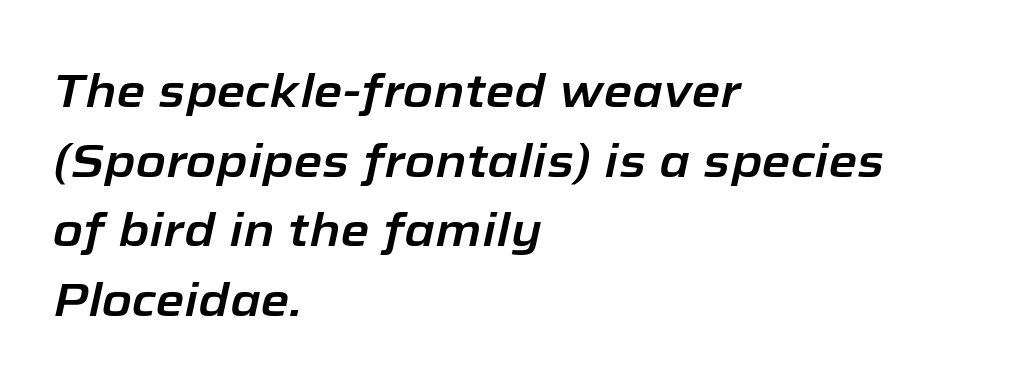
Q: Is the text italic (slanted)? A: Yes, it leans right by about 12 degrees.
Q: Is the text underlined? A: No.
Q: How is the paragraph aligned? A: Left-aligned.
Q: Is the spacing between letters normal or unusually wide? A: Normal.
Q: Is the spacing between lines tight, normal or loose? A: Normal.
Q: Width (condensed, normal, or wide)? A: Normal.
Q: Stroke contrast? A: Low.
Q: x-height? A: Medium.
Q: Monospaced? A: No.
